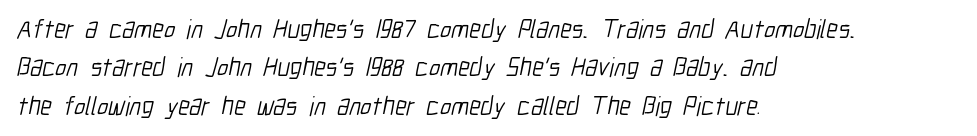
Observe the ordinary spacing: letters are neighbours, not strangers. Ink coverage per letter is moderate at most. The lines are quadded left. Does the leading feel generous? No, just average.
